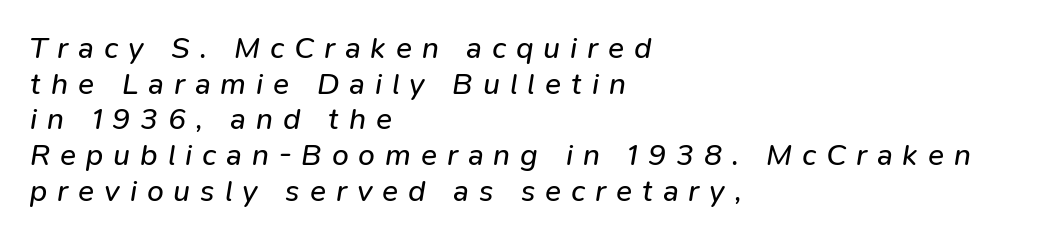
Q: Is the text bold? A: No.
Q: Is the text italic (slanted)? A: Yes, it leans right by about 9 degrees.
Q: Is the text underlined? A: No.
Q: How is the paragraph aligned? A: Left-aligned.
Q: Is the spacing between letters normal or unusually wide? A: Unusually wide.
Q: Width (condensed, normal, or wide)? A: Normal.
Q: Stroke contrast? A: Low.
Q: x-height? A: Medium.
Q: Monospaced? A: No.
